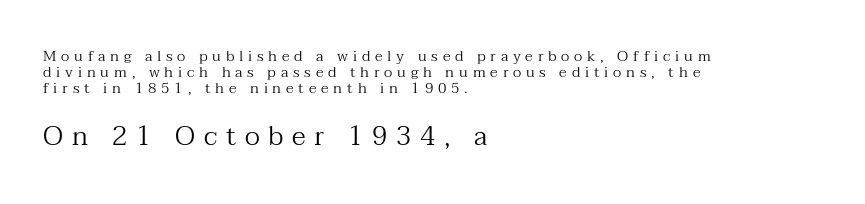
Q: Is the text bold? A: No.
Q: Is the text italic (slanted)? A: No, it is upright.
Q: Is the text underlined? A: No.
Q: How is the paragraph aligned? A: Left-aligned.
Q: Is the spacing between letters normal or unusually wide? A: Unusually wide.
Q: Is the spacing between lines tight, normal or loose? A: Tight.
Q: Which block of text is set in a larger size, the first (top) or the second (bottom)? A: The second (bottom) one.
